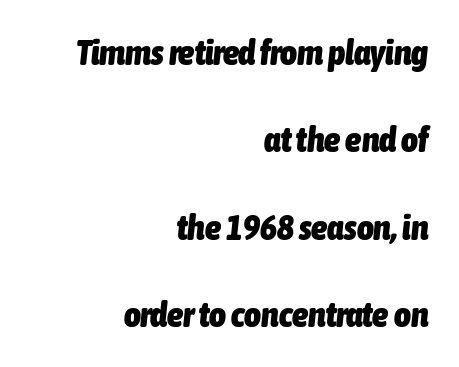
{"italic": "yes", "lean": "right", "slant_degrees": 6, "bold": "yes", "weight": "heavy", "width": "condensed", "stroke_contrast": "low", "x_height": "medium", "monospaced": "no", "underline": "no", "align": "right", "line_spacing": "loose", "line_spacing_ratio": 2.43, "letter_spacing": "normal", "letter_spacing_em": 0.0, "glyph_px": 36}
